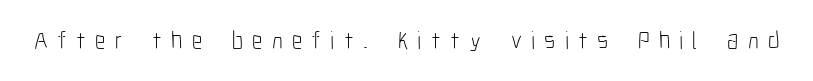
Rendered with straight, roman letterforms. A clean baseline with only descenders dipping below it. Is this a heavy cut? Hardly; it is regular or lighter. Tracking value appears strongly positive — letters spread wide.
